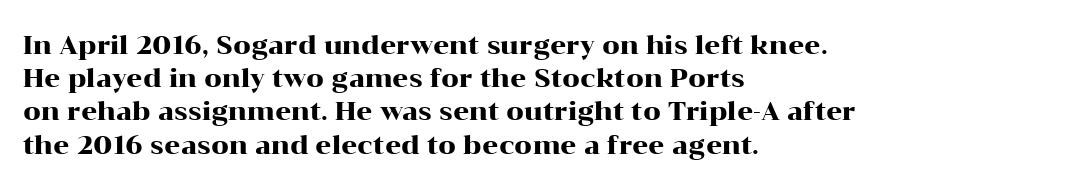
{"italic": "no", "underline": "no", "align": "left", "line_spacing": "normal", "line_spacing_ratio": 1.33, "letter_spacing": "normal", "letter_spacing_em": 0.0, "glyph_px": 25}
